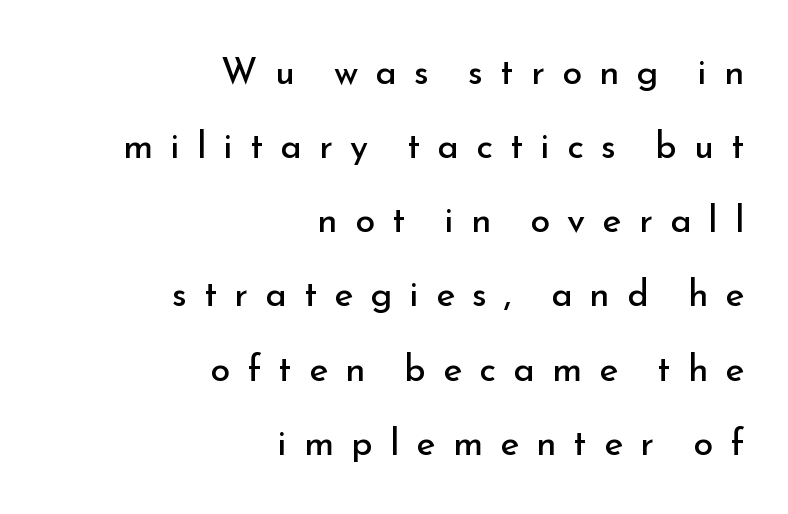
Is this a fixed-width face? No — the glyphs have proportional, varying widths. Are there feet on the stems? There aren't — it's a sans. Stem width sits at or under what a default text font uses. Display-style spreading of the glyphs; the letterfit is very open. Italic? Not at all — the glyphs are vertical.
